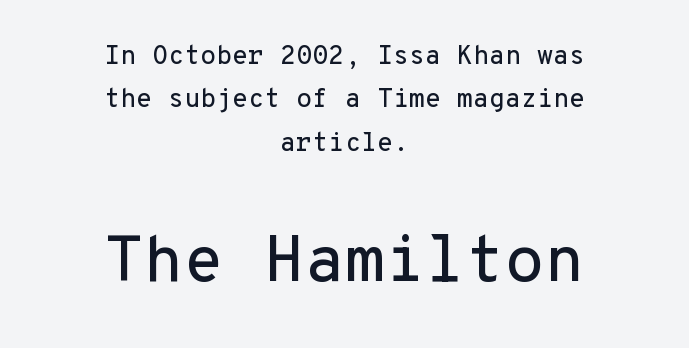
{"serif": "no", "italic": "no", "width": "normal", "stroke_contrast": "low", "x_height": "medium", "monospaced": "yes", "underline": "no", "align": "center", "line_spacing": "normal", "line_spacing_ratio": 1.67, "letter_spacing": "normal", "letter_spacing_em": 0.0, "larger_block": "second", "size_ratio": 2.5, "glyph_px": 65}
